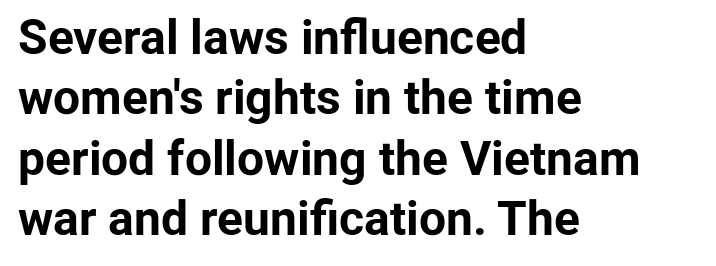
The image shows 48 px bold sans-serif type, upright; set left-aligned, normal line spacing (1.26x), normal letter spacing, not underlined; low stroke contrast and a medium x-height.
